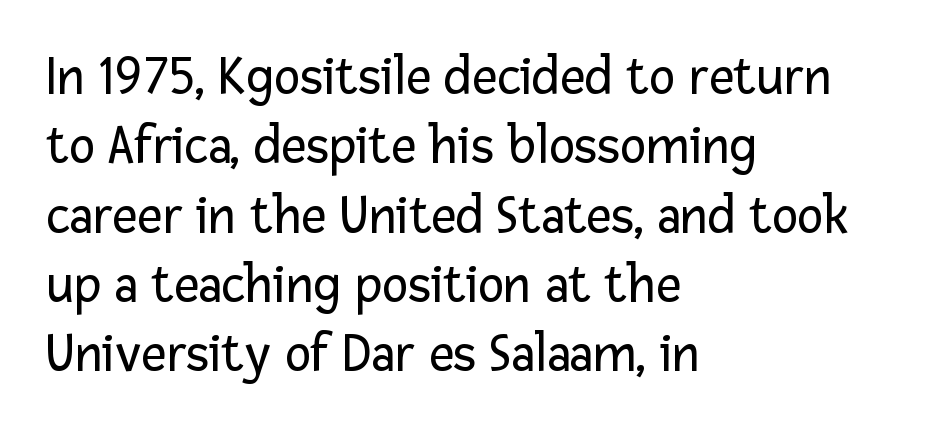
These lines keep a tight, regular rhythm from letter to letter. You could not count columns in this text — the font is proportionally spaced. This reads as an unemphasized weight, regular at the heaviest. Horizontally, the lines are justified to the leading edge only.
